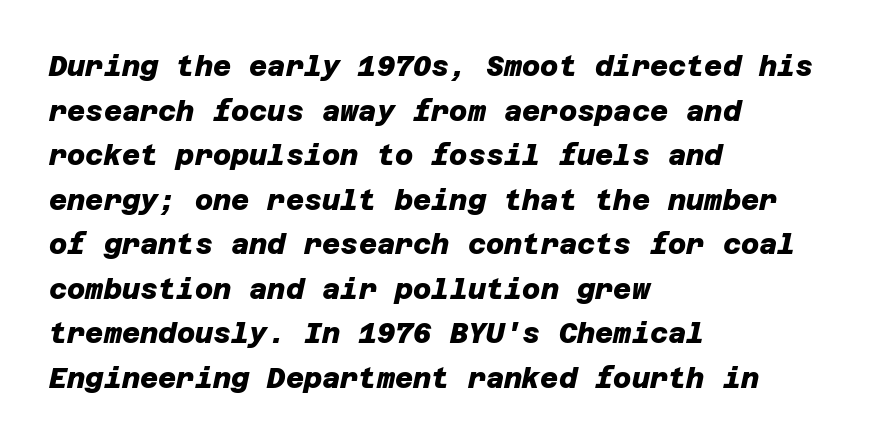
{"serif": "no", "bold": "yes", "weight": "heavy", "width": "normal", "stroke_contrast": "low", "x_height": "large", "underline": "no", "align": "left", "line_spacing": "normal", "line_spacing_ratio": 1.59, "letter_spacing": "normal", "letter_spacing_em": 0.0, "glyph_px": 28}
